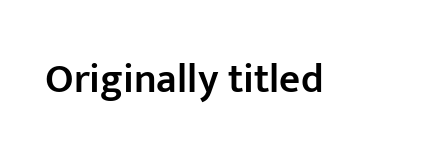
Q: Is the text bold? A: Semi-bold.
Q: Is the text italic (slanted)? A: No, it is upright.
Q: Is the typeface a serif or a sans-serif typeface? A: Sans-serif.
Q: Is the text underlined? A: No.
Q: Is the spacing between letters normal or unusually wide? A: Normal.
Q: Width (condensed, normal, or wide)? A: Normal.
Q: Stroke contrast? A: Low.
Q: x-height? A: Medium.
Q: Monospaced? A: No.
